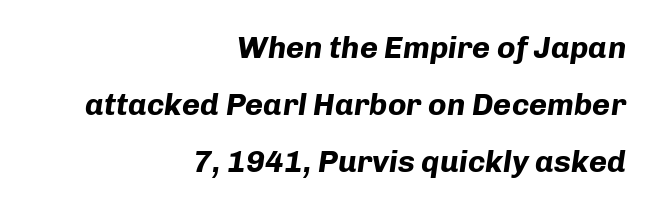
Q: Is the text bold? A: Yes.
Q: Is the text italic (slanted)? A: Yes, it leans right by about 8 degrees.
Q: Is the text underlined? A: No.
Q: How is the paragraph aligned? A: Right-aligned.
Q: Is the spacing between letters normal or unusually wide? A: Normal.
Q: Width (condensed, normal, or wide)? A: Normal.
Q: Stroke contrast? A: Low.
Q: x-height? A: Medium.
Q: Monospaced? A: No.
